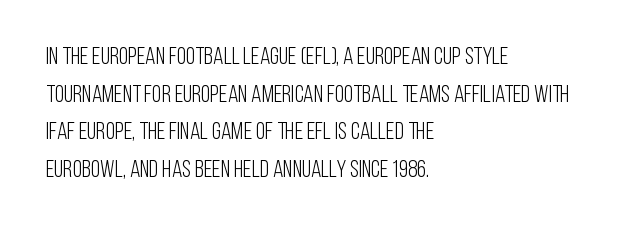
The image shows 24 px text type, upright; set left-aligned, normal line spacing (1.57x), normal letter spacing, not underlined.
